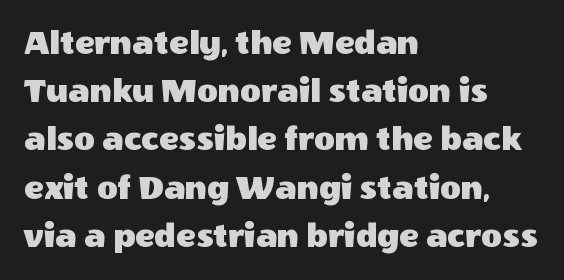
This is sans-serif lettering, the kind often seen on screens and signage. Students, observe: this is what conventionally led text looks like. The zone under the glyphs is completely vacant. Style check: upright. Each letter keeps its own natural width here, so spacing adapts to shape.
